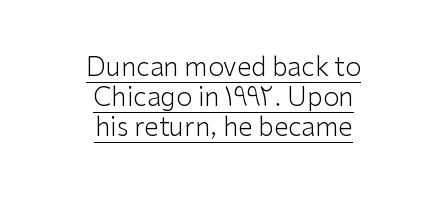
The image shows 26 px text type, upright; set centered, tight line spacing (1.15x), normal letter spacing, underlined.
